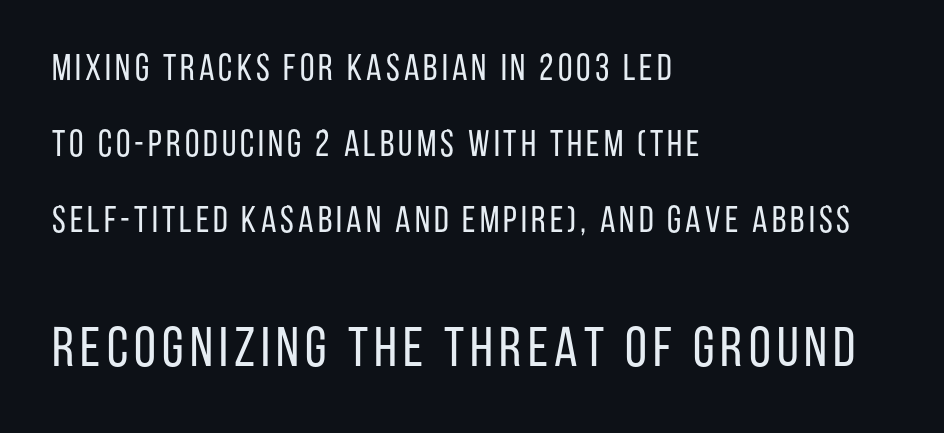
{"serif": "no", "italic": "no", "bold": "no", "weight": "regular", "width": "condensed", "stroke_contrast": "low", "x_height": "large", "monospaced": "no", "underline": "no", "align": "left", "line_spacing": "loose", "line_spacing_ratio": 2.05, "larger_block": "second", "size_ratio": 1.51, "glyph_px": 56}
